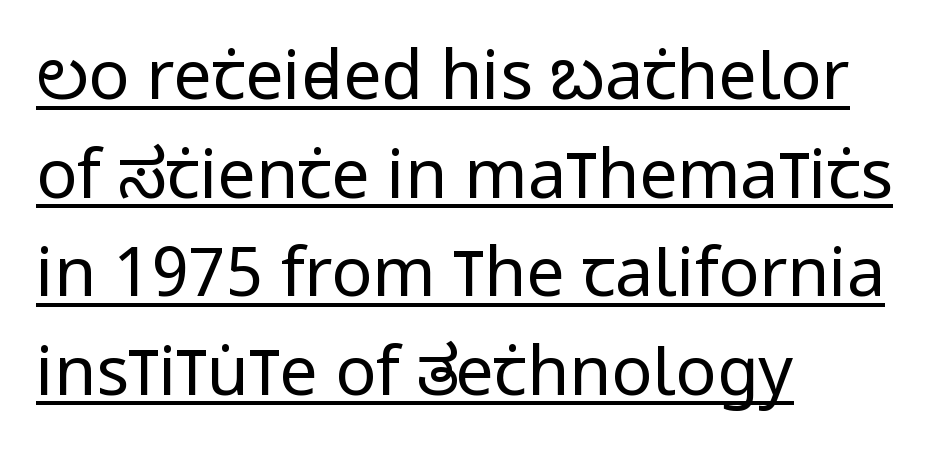
The image shows 68 px regular-weight, condensed sans-serif type, upright; set left-aligned, normal line spacing (1.45x), normal letter spacing, underlined; low stroke contrast and a large x-height.
